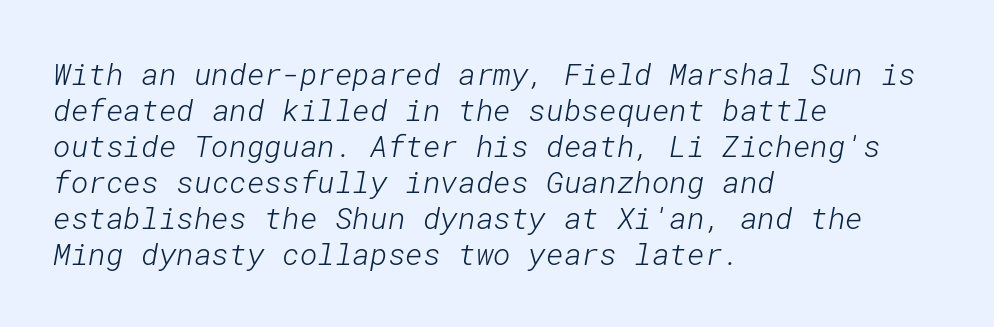
Q: Is the text bold? A: No.
Q: Is the typeface a serif or a sans-serif typeface? A: Sans-serif.
Q: Is the text underlined? A: No.
Q: How is the paragraph aligned? A: Left-aligned.
Q: Is the spacing between letters normal or unusually wide? A: Normal.
Q: Width (condensed, normal, or wide)? A: Normal.
Q: Stroke contrast? A: Low.
Q: x-height? A: Medium.
